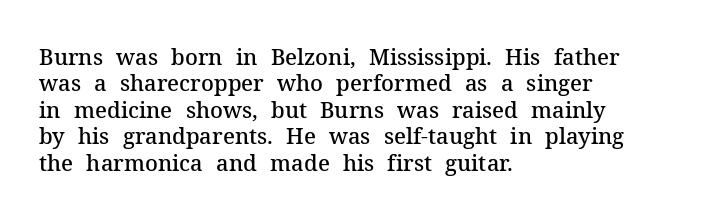
The image shows 22 px text type, upright; set left-aligned, line spacing 1.2x, normal letter spacing, not underlined.
